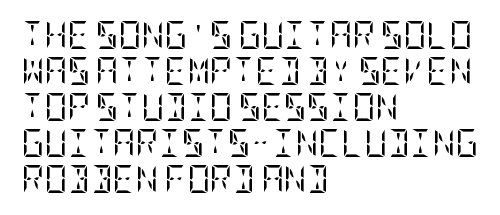
Q: Is the text bold? A: No.
Q: Is the text italic (slanted)? A: No, it is upright.
Q: Is the typeface a serif or a sans-serif typeface? A: Serif.
Q: Is the text underlined? A: No.
Q: How is the paragraph aligned? A: Left-aligned.
Q: Is the spacing between letters normal or unusually wide? A: Normal.
Q: Is the spacing between lines tight, normal or loose? A: Normal.
Q: Width (condensed, normal, or wide)? A: Condensed.
Q: Stroke contrast? A: Low.
Q: x-height? A: Large.
